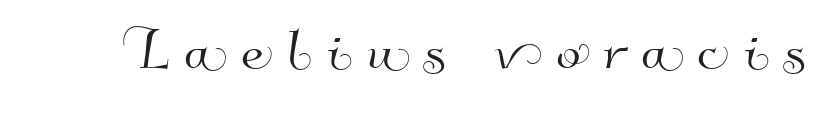
To sum up the face: it is a sans, with no serifs. A bare baseline throughout the passage. Here the glyphs are tracked loosely, breaking word shapes into spaced letters. This sample has the flowing, uneven cadence of proportional lettering.
